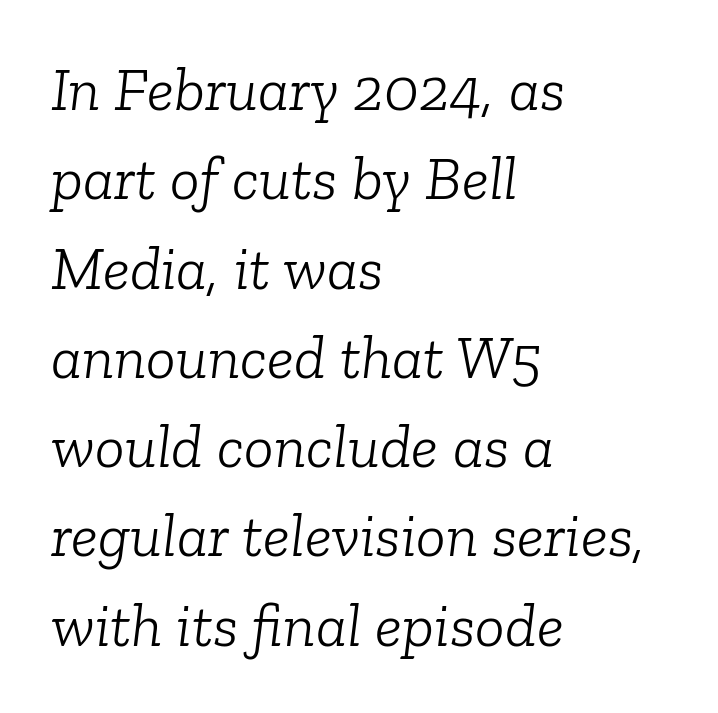
{"serif": "yes", "italic": "yes", "lean": "right", "slant_degrees": 6, "bold": "no", "weight": "light", "width": "normal", "stroke_contrast": "low", "x_height": "medium", "monospaced": "no", "underline": "no", "align": "left", "line_spacing": "normal", "line_spacing_ratio": 1.44, "letter_spacing": "normal", "letter_spacing_em": 0.0, "glyph_px": 62}
